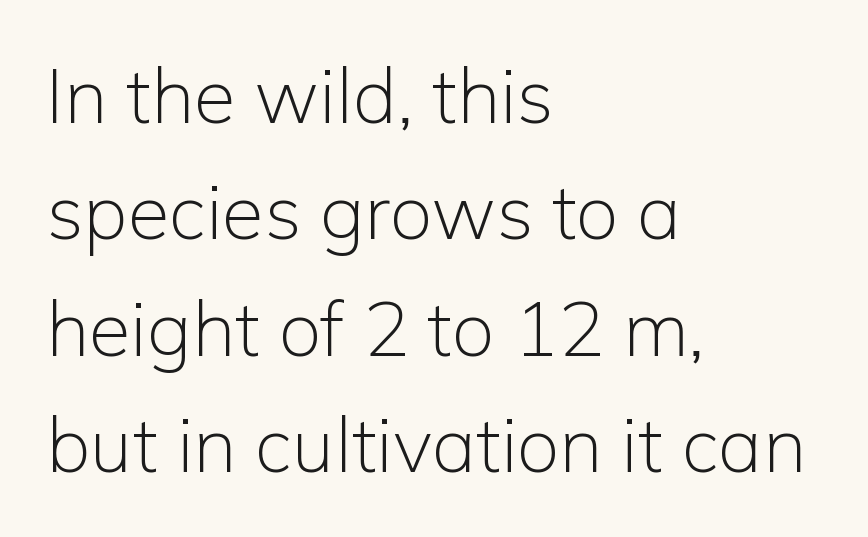
The image shows 76 px light sans-serif type, upright; set left-aligned, normal line spacing (1.53x), normal letter spacing, not underlined; low stroke contrast and a medium x-height.
